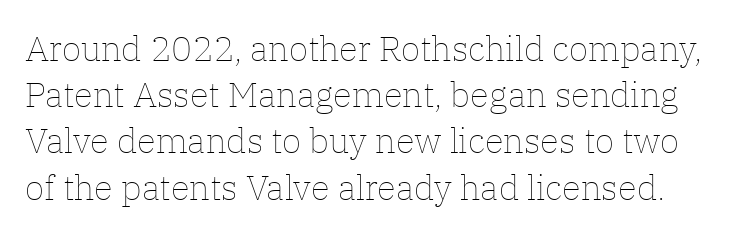
{"italic": "no", "bold": "no", "weight": "thin", "width": "normal", "stroke_contrast": "low", "x_height": "medium", "monospaced": "no", "underline": "no", "line_spacing": "normal", "line_spacing_ratio": 1.32, "letter_spacing": "normal", "letter_spacing_em": 0.0, "glyph_px": 35}
